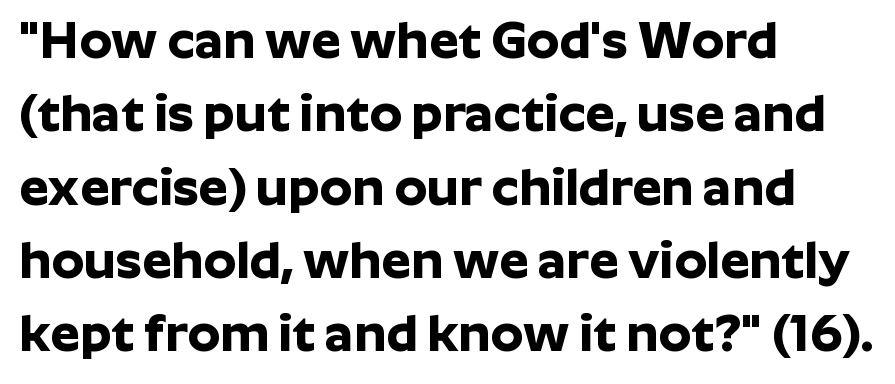
No extra tracking has been applied to these lines. Each letter keeps its own natural width here, so spacing adapts to shape. A sans-serif font was chosen for this passage. Leftover space on each line is placed entirely after the last word. Bare-footed words on every line.
